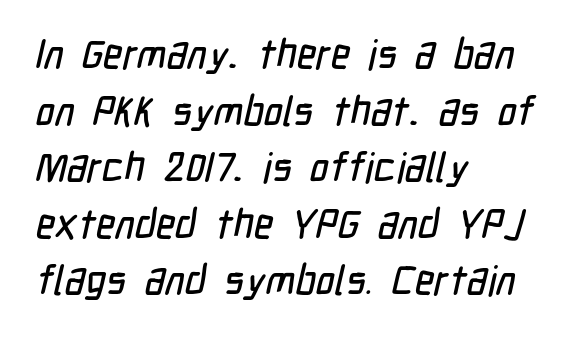
Q: Is the typeface a serif or a sans-serif typeface? A: Sans-serif.
Q: Is the text underlined? A: No.
Q: How is the paragraph aligned? A: Left-aligned.
Q: Is the spacing between letters normal or unusually wide? A: Normal.
Q: Is the spacing between lines tight, normal or loose? A: Normal.
Q: Width (condensed, normal, or wide)? A: Condensed.
Q: Stroke contrast? A: Low.
Q: x-height? A: Medium.
Q: Monospaced? A: No.
